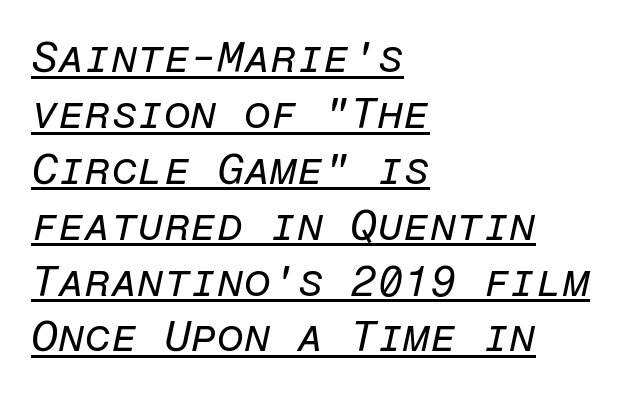
The rendered words wear a rule along their underside. The paragraph shown leans on its left margin. Notice how the stems are inclined rather than vertical — that's the hallmark of italics. This rendering leaves character spacing at its baseline value.
